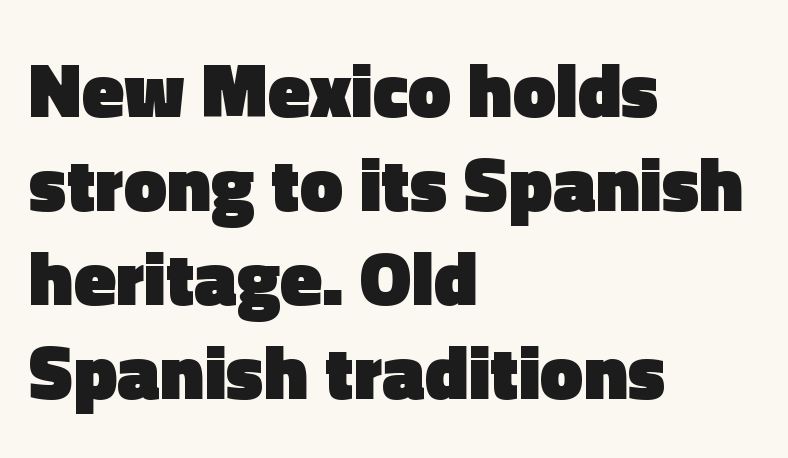
{"serif": "no", "italic": "no", "bold": "yes", "weight": "heavy", "width": "normal", "x_height": "medium", "monospaced": "no", "underline": "no", "align": "left", "line_spacing_ratio": 1.22, "letter_spacing": "normal", "letter_spacing_em": 0.0, "glyph_px": 77}
